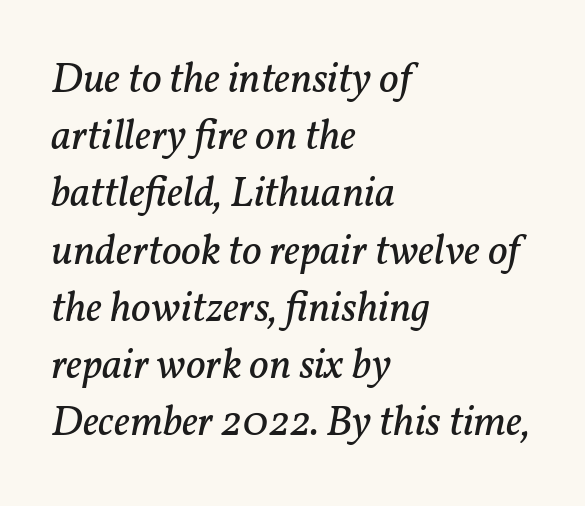
The image shows 43 px regular-weight serif type, italic (leaning right); set left-aligned, normal line spacing (1.33x), normal letter spacing, not underlined; low stroke contrast and a medium x-height.
